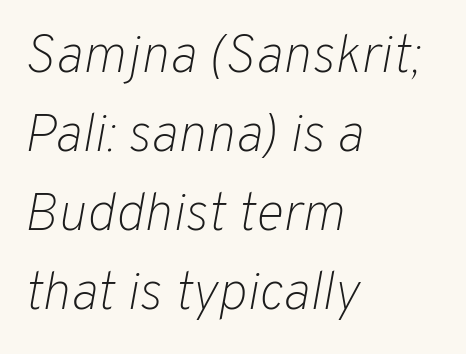
The image shows 54 px light type, italic (leaning right); set left-aligned, normal line spacing (1.46x), normal letter spacing, not underlined; low stroke contrast and a medium x-height.
